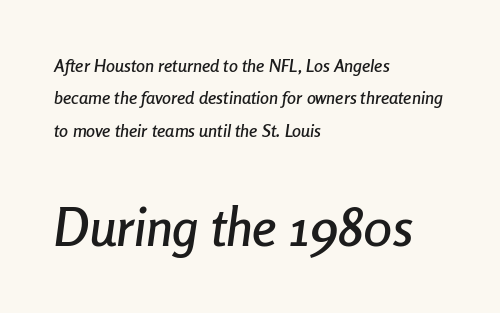
You could not count columns in this text — the font is proportionally spaced. The line texture is even and compact thanks to regular tracking. Which margin do the lines hug? The left one — the right edge is uneven. The composition opens small and finishes big. Italic: yes, the glyphs are oblique. Descenders are the only things crossing below the line.
